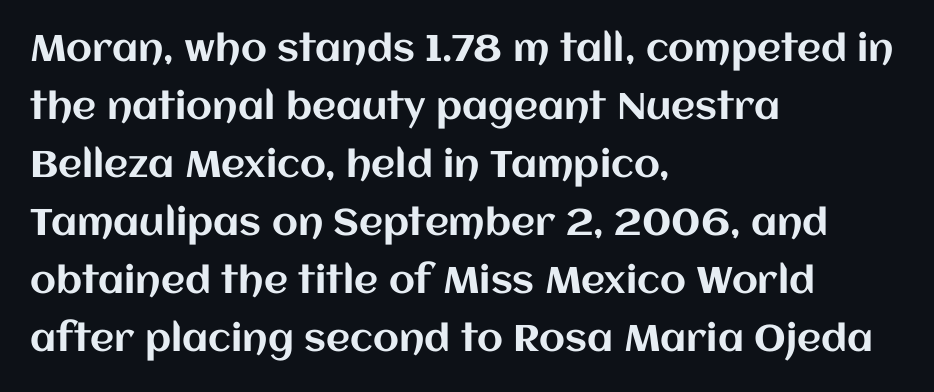
Q: Is the text italic (slanted)? A: No, it is upright.
Q: Is the text underlined? A: No.
Q: How is the paragraph aligned? A: Left-aligned.
Q: Is the spacing between letters normal or unusually wide? A: Normal.
Q: Is the spacing between lines tight, normal or loose? A: Normal.
Q: Width (condensed, normal, or wide)? A: Normal.
Q: Stroke contrast? A: Medium.
Q: x-height? A: Large.
Q: Monospaced? A: No.
